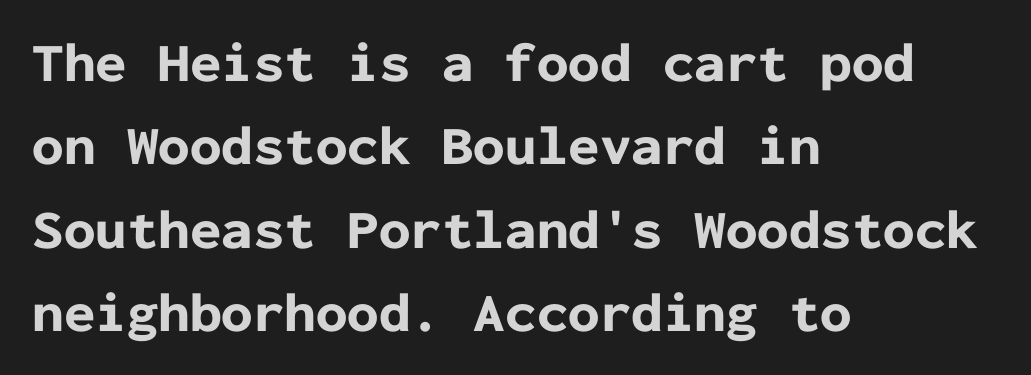
{"serif": "no", "italic": "no", "bold": "yes", "weight": "bold", "width": "normal", "stroke_contrast": "low", "x_height": "medium", "monospaced": "yes", "underline": "no", "align": "left", "line_spacing": "normal", "line_spacing_ratio": 1.49, "letter_spacing": "normal", "letter_spacing_em": 0.0, "glyph_px": 56}
